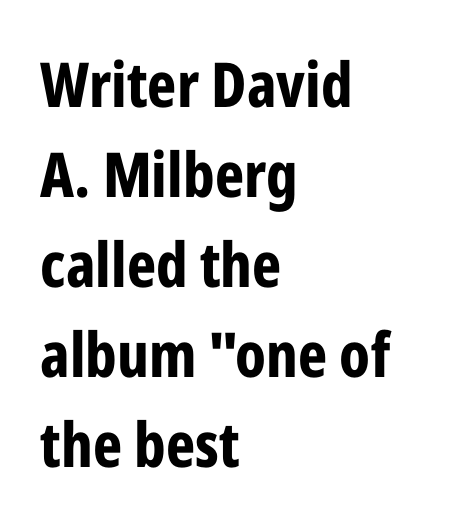
Q: Is the text bold? A: Yes.
Q: Is the text italic (slanted)? A: No, it is upright.
Q: Is the typeface a serif or a sans-serif typeface? A: Sans-serif.
Q: Is the text underlined? A: No.
Q: How is the paragraph aligned? A: Left-aligned.
Q: Is the spacing between letters normal or unusually wide? A: Normal.
Q: Is the spacing between lines tight, normal or loose? A: Normal.
Q: Width (condensed, normal, or wide)? A: Condensed.
Q: Stroke contrast? A: Low.
Q: x-height? A: Medium.
Q: Monospaced? A: No.
